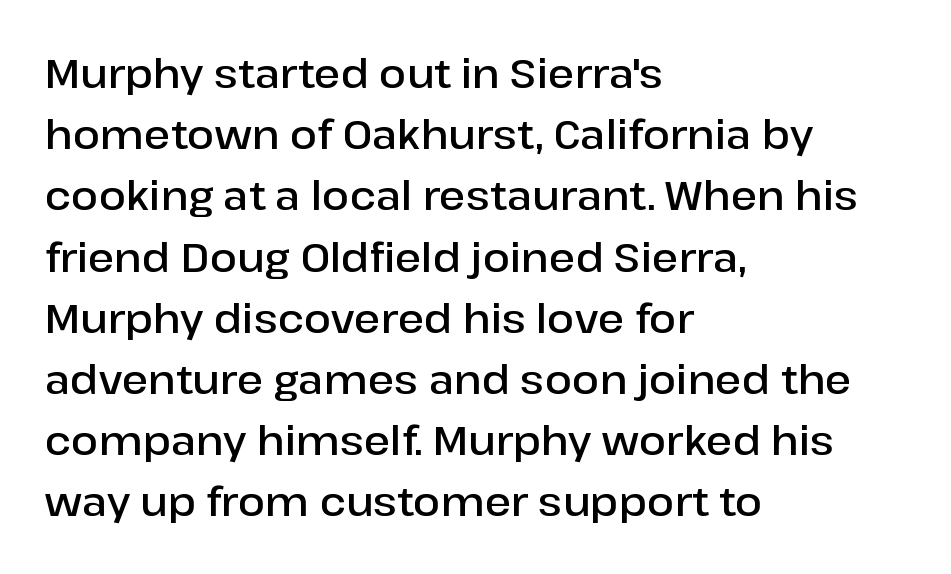
Leftover space on each line is placed entirely after the last word. The zone under the glyphs is completely vacant. What kind of face is this? One without serifs — a sans. Posture: upright roman.
